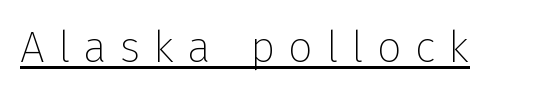
Each line of the rendering has a horizontal stroke beneath the glyphs. Compared with typical body copy, the letter spacing here is much looser. Italic? Not at all — the glyphs are vertical. You could not count columns in this text — the font is proportionally spaced.
